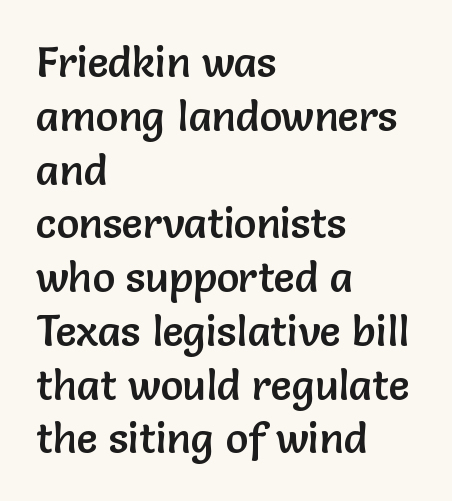
The image shows 42 px sans-serif type, upright; set left-aligned, normal line spacing (1.28x), normal letter spacing, not underlined; low stroke contrast and a medium x-height.
